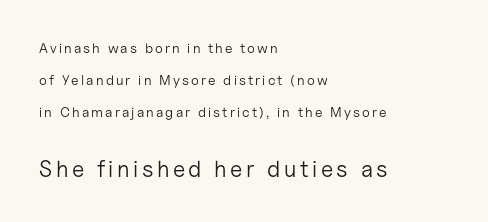
The strokes carry an ordinary text weight at most. Baseline-to-baseline distance is far greater than the letter height. The later block is typeset at a bigger size than the earlier block. The space directly below the letters is spotless. Caption: multi-line text, flush left, ragged right.
